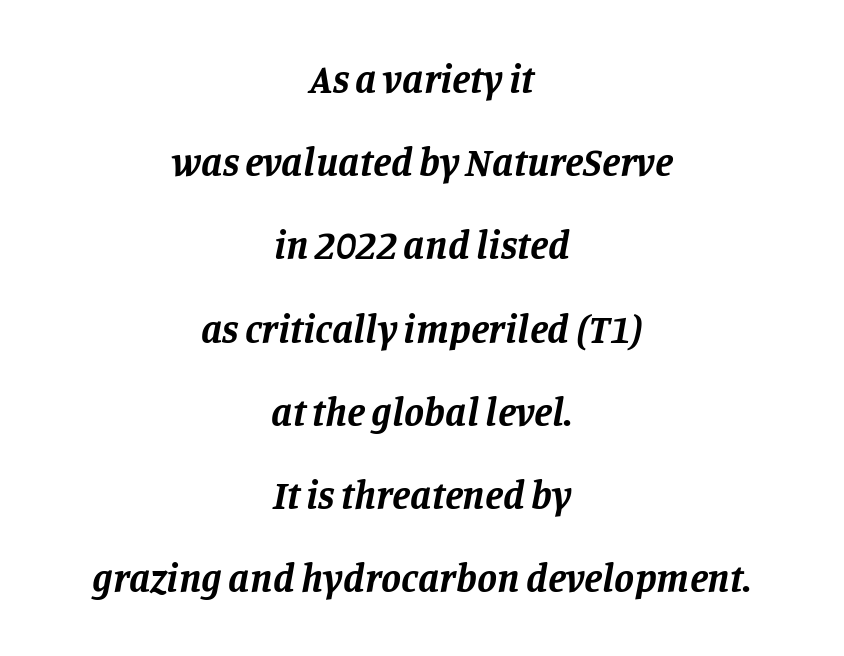
The image shows 40 px bold serif type, italic (leaning right); set centered, loose line spacing (2.08x), normal letter spacing, not underlined; low stroke contrast and a large x-height.
